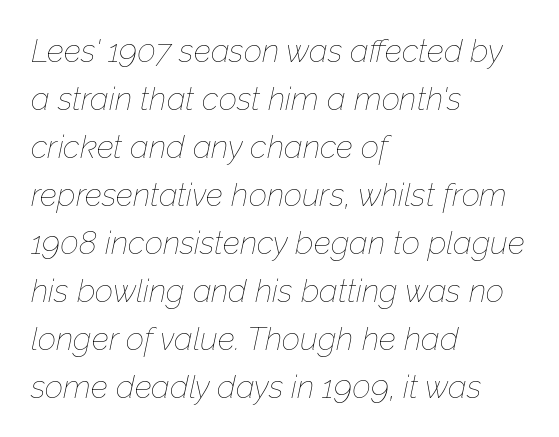
These lines were composed using italics. Check under the words: just untouched page. No chunkiness to these letters — they're not bold. Notice how descenders clear the ascenders below comfortably — that's standard leading. Typeset ragged right — the left edge is the straight one.
